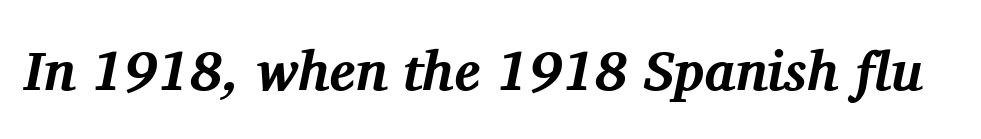
The image shows 55 px bold serif type, italic (leaning right); set normal letter spacing, not underlined; medium stroke contrast and a medium x-height.
